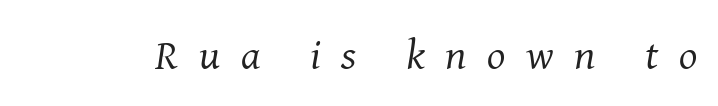
Q: Is the text bold? A: No.
Q: Is the text italic (slanted)? A: Yes, it leans right by about 8 degrees.
Q: Is the typeface a serif or a sans-serif typeface? A: Serif.
Q: Is the text underlined? A: No.
Q: Is the spacing between letters normal or unusually wide? A: Unusually wide.
Q: Width (condensed, normal, or wide)? A: Normal.
Q: Stroke contrast? A: Medium.
Q: x-height? A: Medium.
Q: Monospaced? A: No.
